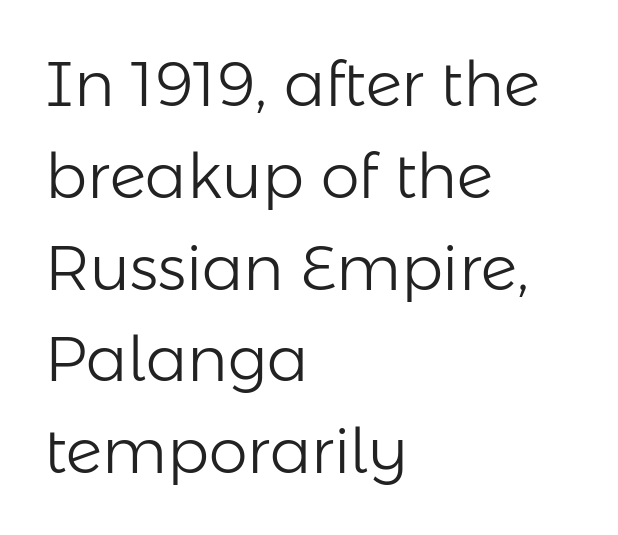
Q: Is the text bold? A: No.
Q: Is the text italic (slanted)? A: No, it is upright.
Q: Is the typeface a serif or a sans-serif typeface? A: Sans-serif.
Q: Is the text underlined? A: No.
Q: How is the paragraph aligned? A: Left-aligned.
Q: Is the spacing between letters normal or unusually wide? A: Normal.
Q: Is the spacing between lines tight, normal or loose? A: Normal.
Q: Width (condensed, normal, or wide)? A: Normal.
Q: Stroke contrast? A: Low.
Q: x-height? A: Medium.
Q: Monospaced? A: No.
